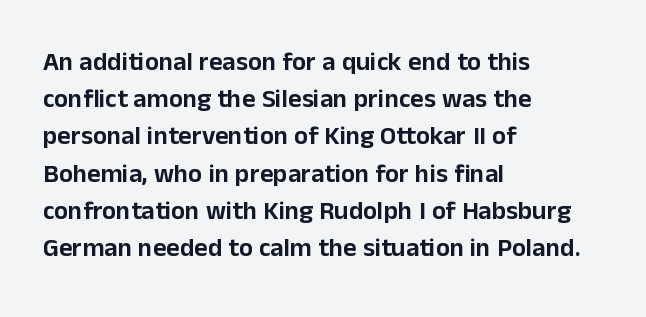
The image shows 26 px text type, upright; set left-aligned, normal line spacing (1.43x), normal letter spacing, not underlined.
